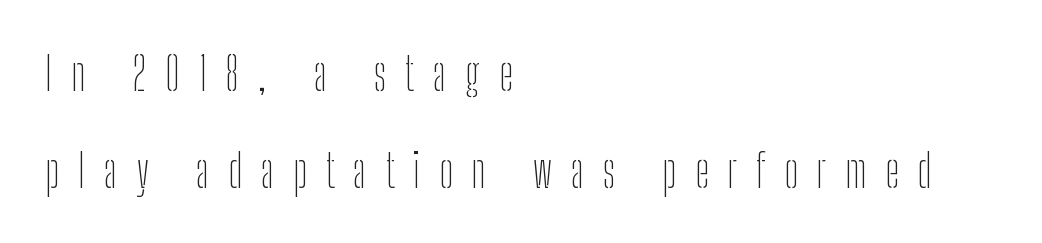
In CSS terms this would be text-align: left. Line spacing here is loose. The weight tops out at a normal text grade. Substantial extra tracking has been applied to these lines. Spacing verdict: proportional, widths tailored to each character. Unlike italic type, these characters show no tilt at all.
